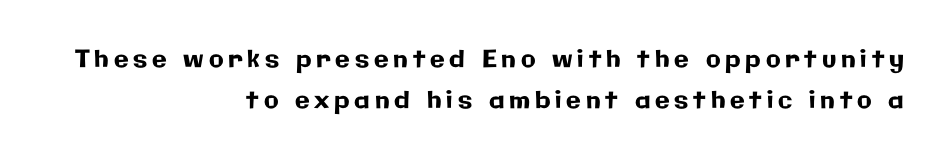
Q: Is the text italic (slanted)? A: No, it is upright.
Q: Is the text underlined? A: No.
Q: How is the paragraph aligned? A: Right-aligned.
Q: Is the spacing between letters normal or unusually wide? A: Unusually wide.
Q: Is the spacing between lines tight, normal or loose? A: Normal.
